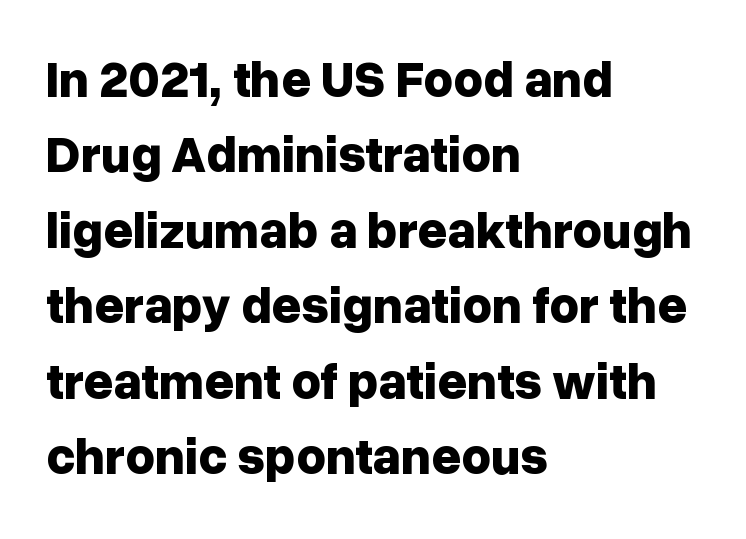
Q: Is the text bold? A: Yes.
Q: Is the text italic (slanted)? A: No, it is upright.
Q: Is the typeface a serif or a sans-serif typeface? A: Sans-serif.
Q: Is the text underlined? A: No.
Q: How is the paragraph aligned? A: Left-aligned.
Q: Is the spacing between letters normal or unusually wide? A: Normal.
Q: Is the spacing between lines tight, normal or loose? A: Normal.
Q: Width (condensed, normal, or wide)? A: Normal.
Q: Stroke contrast? A: Low.
Q: x-height? A: Medium.
Q: Monospaced? A: No.
